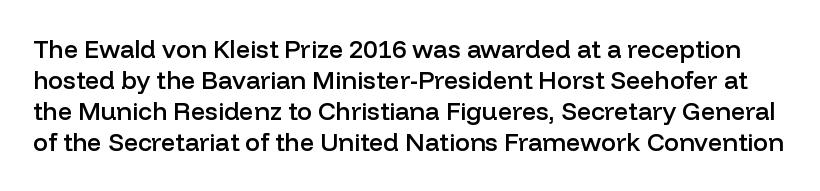
There is no visible air inserted between adjacent glyphs. This is the in-between weight designers call semibold or demi. Is there any slant? The stems are plumb. No word sits above an underline.
